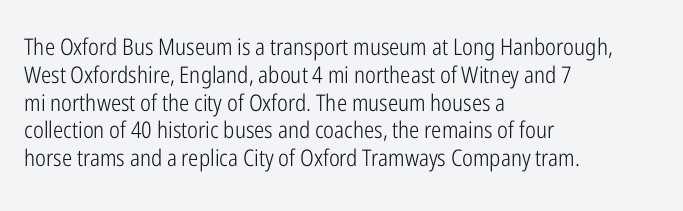
Q: Is the text bold? A: No.
Q: Is the text italic (slanted)? A: No, it is upright.
Q: Is the text underlined? A: No.
Q: How is the paragraph aligned? A: Left-aligned.
Q: Is the spacing between letters normal or unusually wide? A: Normal.
